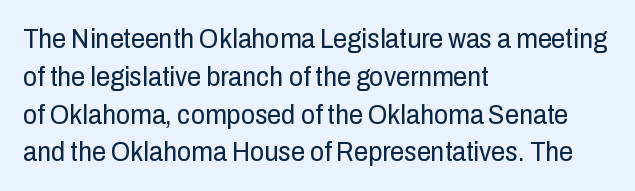
Q: Is the text bold? A: No.
Q: Is the text italic (slanted)? A: No, it is upright.
Q: Is the typeface a serif or a sans-serif typeface? A: Sans-serif.
Q: Is the text underlined? A: No.
Q: How is the paragraph aligned? A: Left-aligned.
Q: Is the spacing between letters normal or unusually wide? A: Normal.
Q: Is the spacing between lines tight, normal or loose? A: Normal.
Q: Width (condensed, normal, or wide)? A: Condensed.
Q: Stroke contrast? A: Low.
Q: x-height? A: Medium.
Q: Monospaced? A: No.
